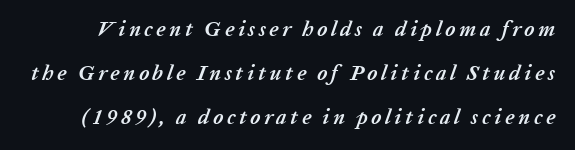
The image shows 21 px bold type, italic (leaning right); set loose line spacing (2.09x), not underlined.
